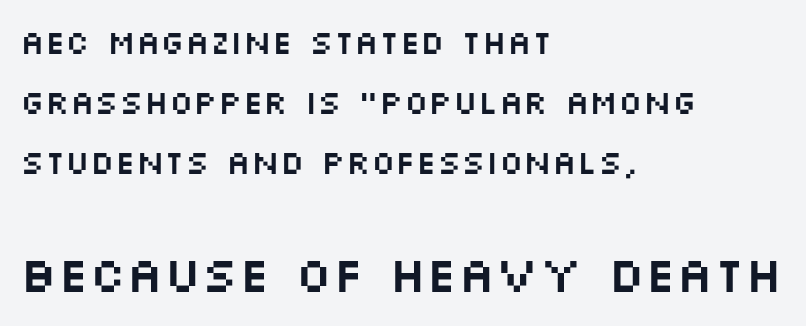
The image shows 50 px wide sans-serif type, upright; set left-aligned, line spacing 1.82x, normal letter spacing, not underlined; the second (bottom) block is 1.52x larger; medium stroke contrast and a large x-height.
